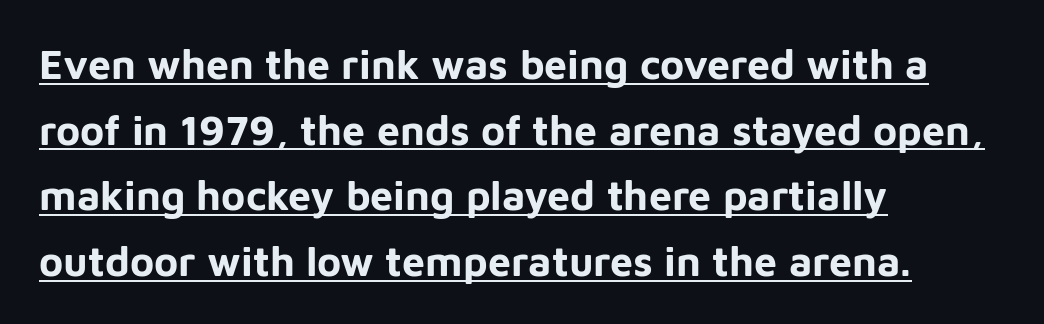
Q: Is the text bold? A: Yes.
Q: Is the text italic (slanted)? A: No, it is upright.
Q: Is the typeface a serif or a sans-serif typeface? A: Sans-serif.
Q: Is the text underlined? A: Yes.
Q: How is the paragraph aligned? A: Left-aligned.
Q: Is the spacing between letters normal or unusually wide? A: Normal.
Q: Is the spacing between lines tight, normal or loose? A: Normal.
Q: Width (condensed, normal, or wide)? A: Normal.
Q: Stroke contrast? A: Low.
Q: x-height? A: Medium.
Q: Monospaced? A: No.
